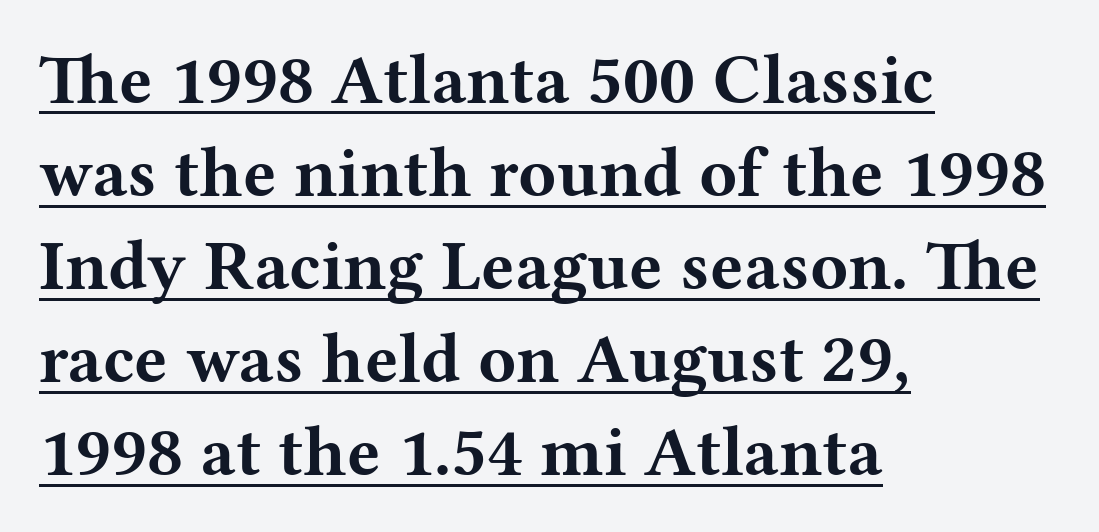
{"serif": "yes", "italic": "no", "bold": "yes", "weight": "bold", "width": "wide", "stroke_contrast": "medium", "x_height": "medium", "monospaced": "no", "underline": "yes", "align": "left", "line_spacing": "normal", "line_spacing_ratio": 1.33, "letter_spacing": "normal", "letter_spacing_em": 0.0, "glyph_px": 70}
